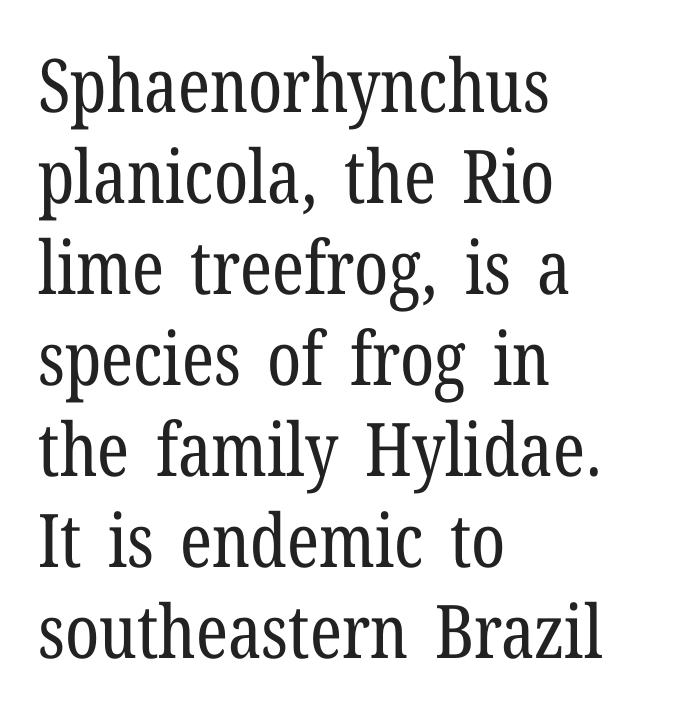
The image shows 74 px regular-weight, condensed serif type, upright; set left-aligned, line spacing 1.23x, normal letter spacing, not underlined; low stroke contrast and a medium x-height.
